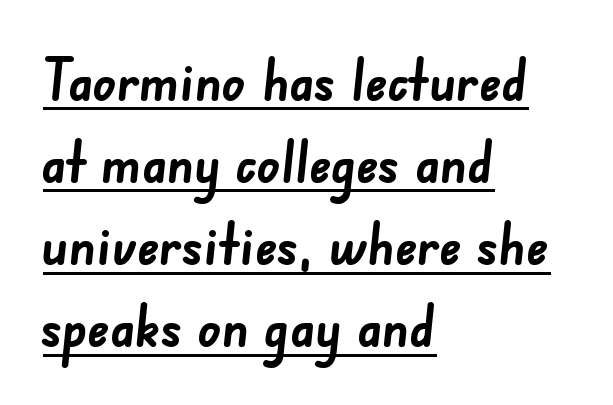
{"serif": "no", "bold": "yes", "weight": "semibold", "width": "normal", "stroke_contrast": "low", "x_height": "small", "monospaced": "no", "underline": "yes", "align": "left", "line_spacing": "normal", "line_spacing_ratio": 1.44, "letter_spacing": "normal", "letter_spacing_em": 0.0, "glyph_px": 57}
